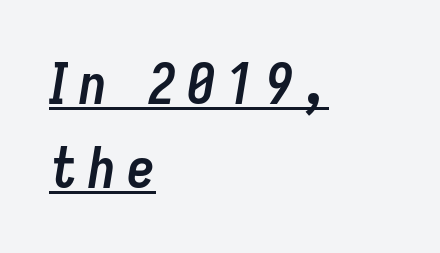
{"italic": "yes", "lean": "right", "slant_degrees": 9, "bold": "yes", "weight": "semibold", "width": "condensed", "stroke_contrast": "low", "x_height": "medium", "monospaced": "no", "underline": "yes", "align": "left", "line_spacing": "normal", "line_spacing_ratio": 1.5, "letter_spacing": "wide", "letter_spacing_em": 0.2, "glyph_px": 56}
